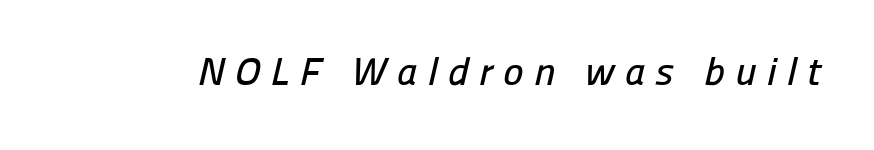
Q: Is the typeface a serif or a sans-serif typeface? A: Sans-serif.
Q: Is the text underlined? A: No.
Q: Is the spacing between letters normal or unusually wide? A: Unusually wide.
Q: Width (condensed, normal, or wide)? A: Normal.
Q: Stroke contrast? A: Low.
Q: x-height? A: Medium.
Q: Monospaced? A: No.
